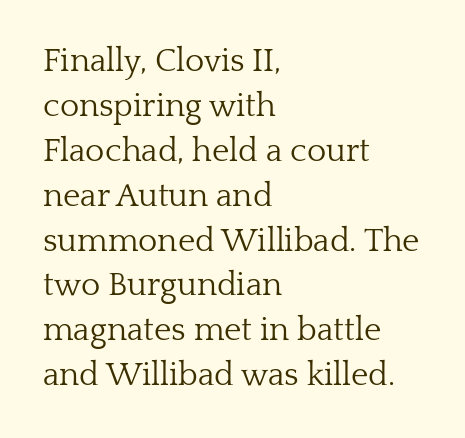
{"serif": "yes", "italic": "no", "bold": "no", "weight": "light", "width": "normal", "stroke_contrast": "low", "x_height": "medium", "monospaced": "no", "underline": "no", "align": "left", "line_spacing": "normal", "line_spacing_ratio": 1.36, "letter_spacing": "normal", "letter_spacing_em": 0.0, "glyph_px": 33}
